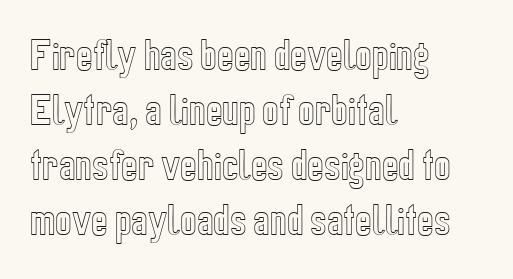
Quick note: underline off. This sample is left-justified, so line endings fall wherever the words run out. Think of a printed novel: that variable character pitch is what you see here. Here the glyphs are tracked normally, forming tight word shapes. A typesetter would call this leading conventional body-copy spacing.
